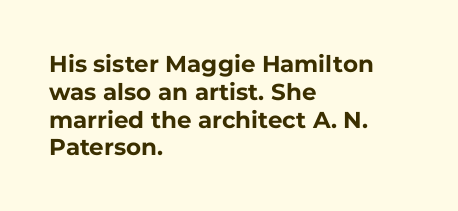
Short and long lines alike share a common starting point at left. Unlike italic type, these characters show no tilt at all. The passage shown is emphatically bold. The face used here is rendered with its standard letterfit. The space beneath each line is pristine and unruled.
